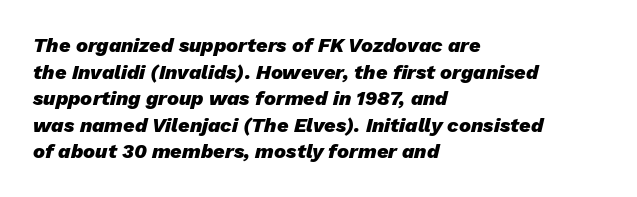
{"italic": "yes", "lean": "right", "slant_degrees": 13, "bold": "yes", "underline": "no", "align": "left", "line_spacing": "normal", "line_spacing_ratio": 1.33, "letter_spacing": "normal", "letter_spacing_em": 0.0, "glyph_px": 20}
